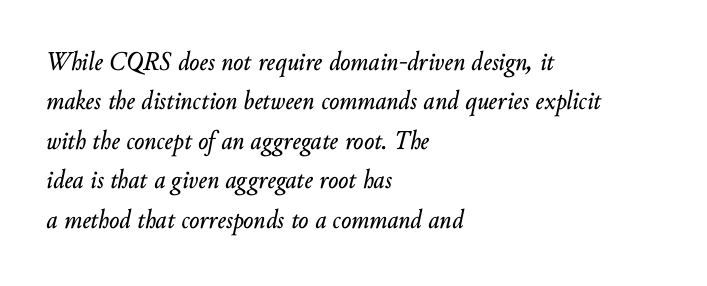
{"italic": "yes", "lean": "right", "slant_degrees": 10, "underline": "no", "align": "left", "line_spacing": "normal", "line_spacing_ratio": 1.46, "letter_spacing": "normal", "letter_spacing_em": 0.0, "glyph_px": 27}
